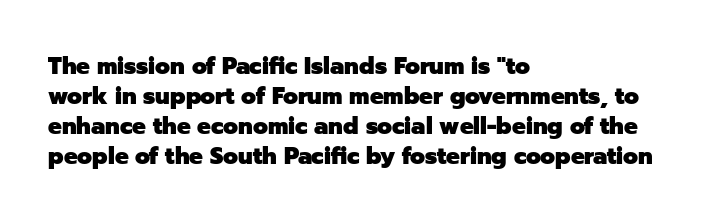
Does extra space separate the letters? No, they use regular spacing. The passage is arranged the way most books set body copy — flush left. Successive baselines arrive at the customary interval. Posture: upright roman. Is the type bold? Yes — the strokes are clearly thick and heavy.
